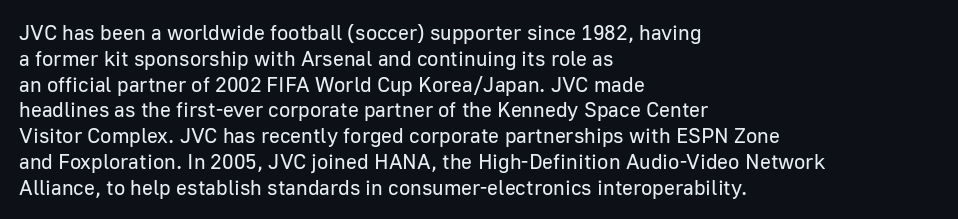
Visually the block forms a straight wall on the left and a jagged coastline on the right. This sample uses plain, unmodified letter spacing. The face looks like a standard text weight, possibly lighter. Check under the words: just untouched page. Does the lettering tilt? It doesn't — this is upright.
